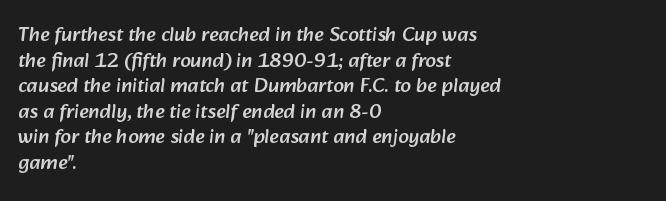
Horizontal alignment here is leftward, the default for most running prose. Words appear dense and cohesive because spacing is normal. Lines of text with bare space underneath.
